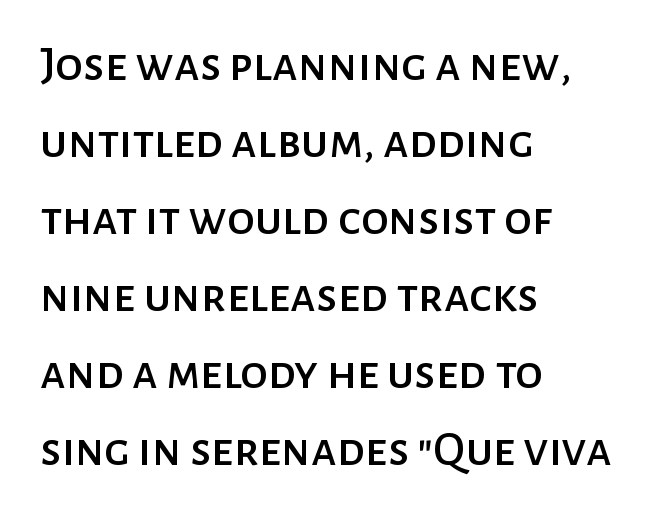
Q: Is the text italic (slanted)? A: No, it is upright.
Q: Is the typeface a serif or a sans-serif typeface? A: Sans-serif.
Q: Is the text underlined? A: No.
Q: How is the paragraph aligned? A: Left-aligned.
Q: Is the spacing between letters normal or unusually wide? A: Normal.
Q: Is the spacing between lines tight, normal or loose? A: Normal.
Q: Width (condensed, normal, or wide)? A: Normal.
Q: Stroke contrast? A: Low.
Q: x-height? A: Medium.
Q: Monospaced? A: No.
